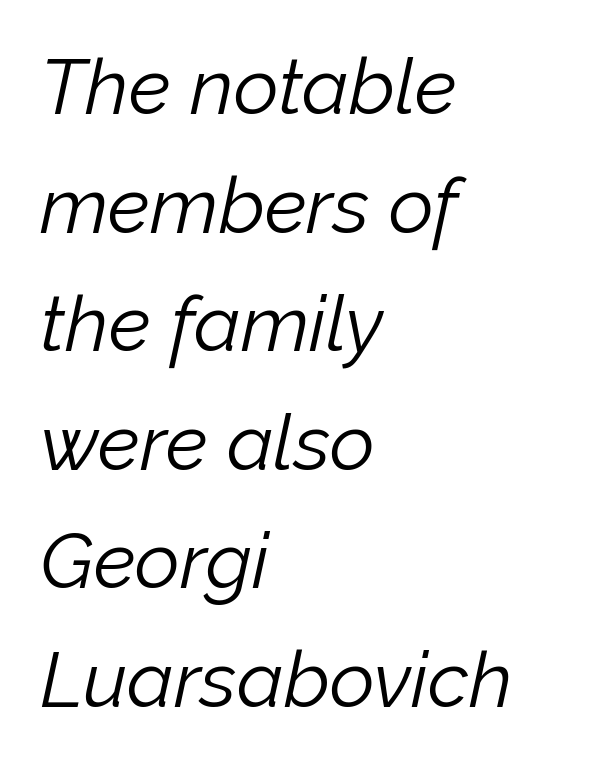
The image shows 78 px light type, italic (leaning right); set left-aligned, normal line spacing (1.52x), normal letter spacing, not underlined; low stroke contrast and a medium x-height.
